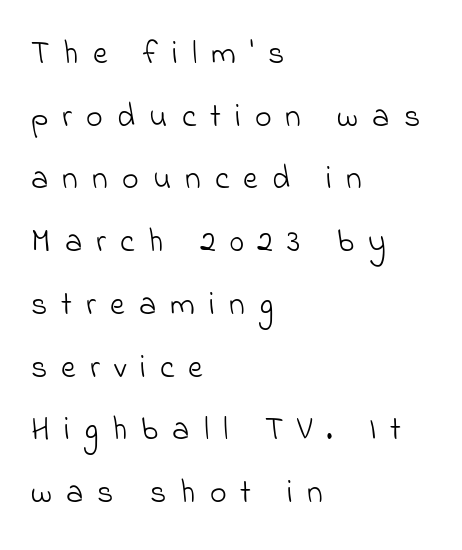
{"serif": "no", "bold": "no", "weight": "light", "width": "normal", "stroke_contrast": "low", "x_height": "small", "monospaced": "no", "underline": "no", "align": "left", "line_spacing": "loose", "line_spacing_ratio": 1.96, "letter_spacing": "wide", "letter_spacing_em": 0.44, "glyph_px": 32}
